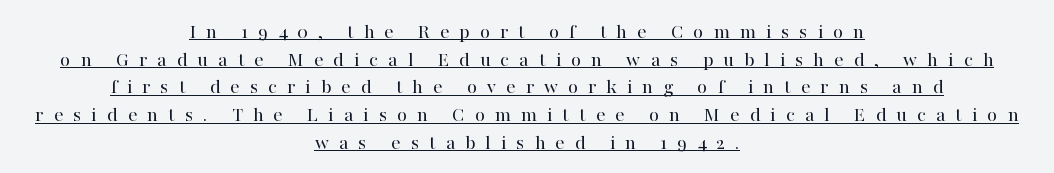
The image shows 21 px text type, upright; set centered, normal line spacing (1.32x), unusually wide letter spacing (+0.47 em), underlined.
